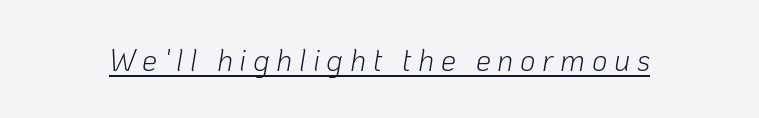
The image shows 30 px light type, italic (leaning right); set unusually wide letter spacing (+0.22 em), underlined; low stroke contrast and a medium x-height.
